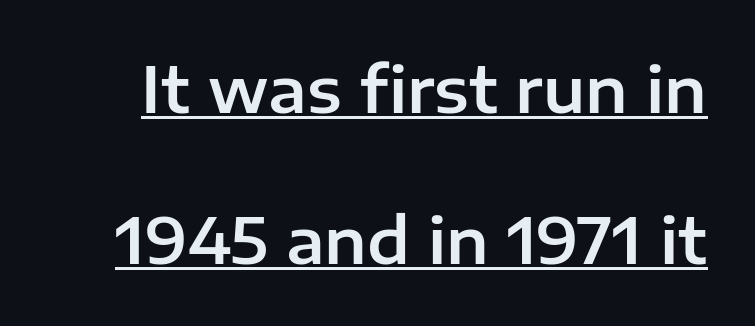
A sans-serif font was chosen for this passage. The passage shown is underscored from start to finish. These lines are rendered in a variable-pitch font. Tracking value appears to be zero — textbook default spacing.
